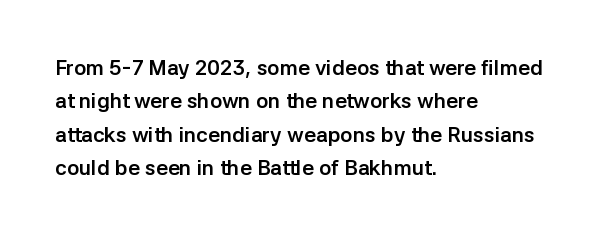
The lines sit at an ordinary, default distance from one another. Bare-footed words on every line. The rendering uses a bold face; every stroke is thick and dark. Posture: upright roman.
